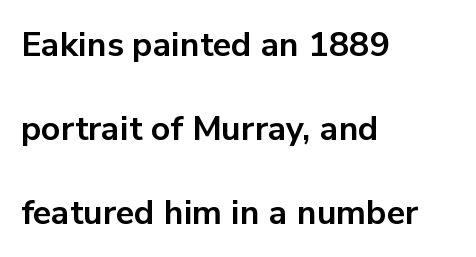
The image shows 34 px bold sans-serif type, upright; set left-aligned, loose line spacing (2.47x), normal letter spacing, not underlined; low stroke contrast and a medium x-height.
